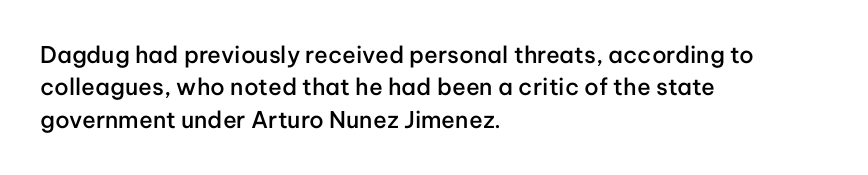
Compared with typical body copy, the letter spacing here is the same. The ragged edge is on the right, which tells us the setting is flush left. The line-height multiplier appears to be the usual default. Is the type bold? Partly — it's a semibold, heavier than regular but not fully bold. Style check: upright.
